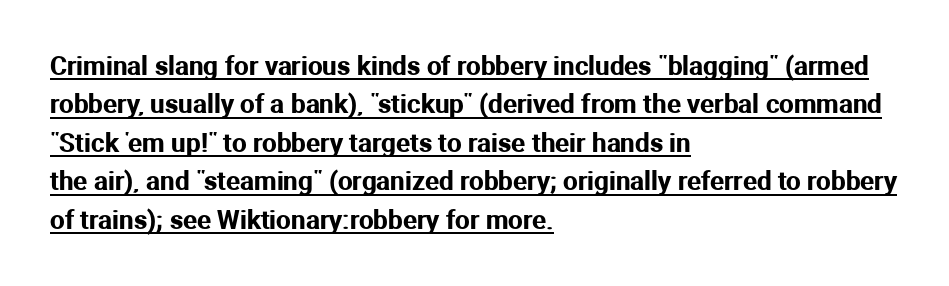
Here the glyphs are tracked normally, forming tight word shapes. Line beginnings align vertically; line endings do not. Do the letters lean? They stand straight. These lines sit exactly where default settings would place them. You can see a thin bar hugging the bottom of the glyphs.
